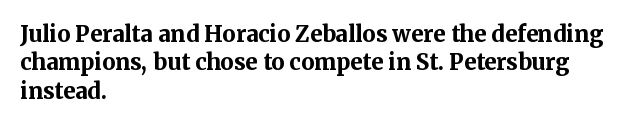
This is the regular roman posture of the typeface. The lines in this sample share a left origin and differ only in where they stop. Standard letterfit; no display-style spreading of the glyphs. Heavy-handed strokes throughout: this text is bold. The space directly below the letters is spotless.
